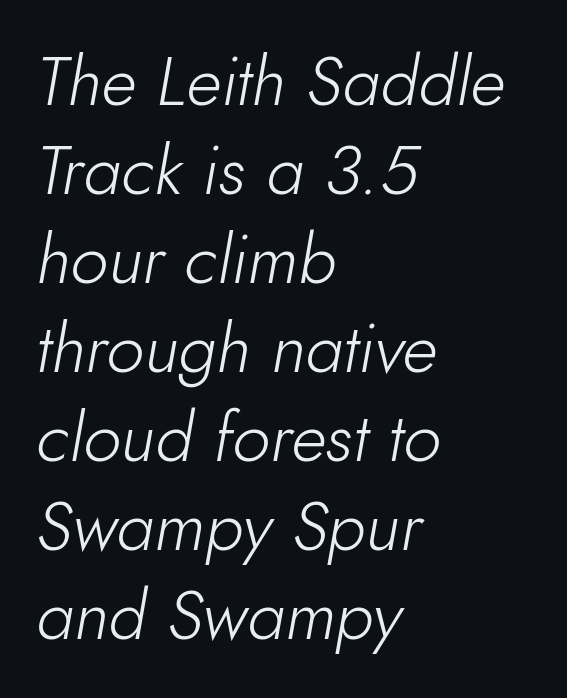
Q: Is the text bold? A: No.
Q: Is the text italic (slanted)? A: Yes, it leans right by about 10 degrees.
Q: Is the text underlined? A: No.
Q: How is the paragraph aligned? A: Left-aligned.
Q: Is the spacing between letters normal or unusually wide? A: Normal.
Q: Is the spacing between lines tight, normal or loose? A: Normal.
Q: Width (condensed, normal, or wide)? A: Normal.
Q: Stroke contrast? A: Low.
Q: x-height? A: Small.
Q: Monospaced? A: No.
